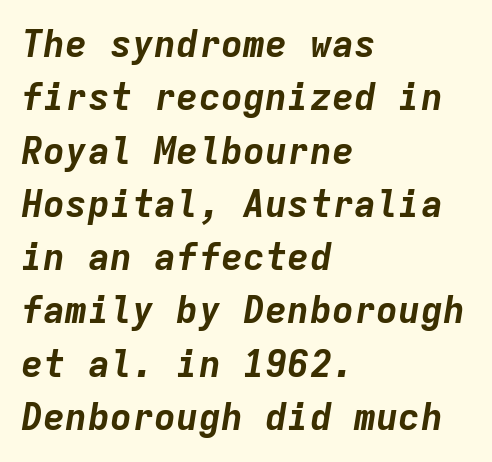
Q: Is the text bold? A: Yes.
Q: Is the text italic (slanted)? A: Yes, it leans right by about 9 degrees.
Q: Is the text underlined? A: No.
Q: How is the paragraph aligned? A: Left-aligned.
Q: Is the spacing between letters normal or unusually wide? A: Normal.
Q: Is the spacing between lines tight, normal or loose? A: Normal.
Q: Width (condensed, normal, or wide)? A: Normal.
Q: Stroke contrast? A: Low.
Q: x-height? A: Medium.
Q: Monospaced? A: Yes.
